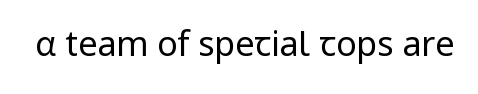
The rendering keeps characters at their native spacing. Serif or sans? Sans — the stroke terminals are bare. Heaviness? Minimal to ordinary, like unemphasized prose. This sample uses an upright cut, with every glyph sitting square on the baseline. Proportional: the letters do not fall into vertical columns. Glance below the letters and you will spot only blank space.
